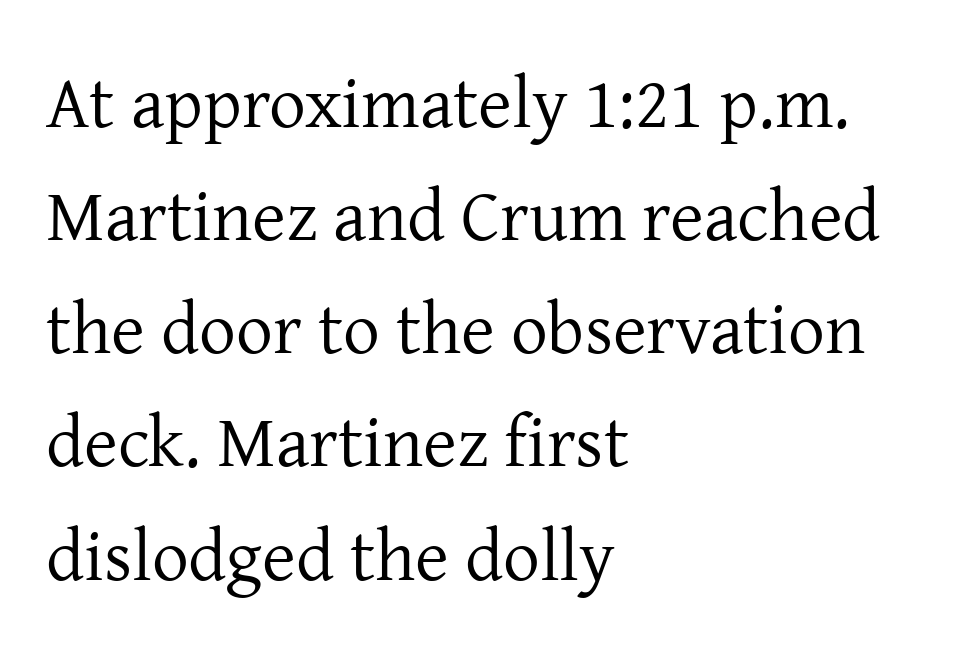
The image shows 73 px regular-weight serif type, upright; set left-aligned, normal line spacing (1.55x), normal letter spacing, not underlined; low stroke contrast and a medium x-height.
